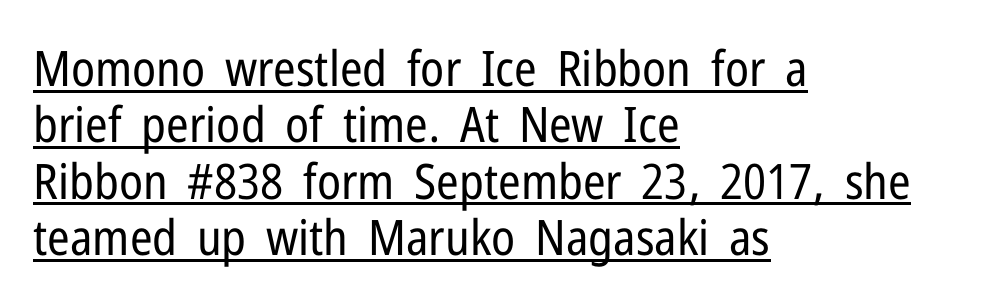
{"serif": "no", "italic": "no", "bold": "no", "weight": "regular", "width": "condensed", "stroke_contrast": "low", "x_height": "medium", "monospaced": "no", "underline": "yes", "align": "left", "line_spacing": "tight", "line_spacing_ratio": 1.15, "letter_spacing": "normal", "letter_spacing_em": 0.0, "glyph_px": 49}
